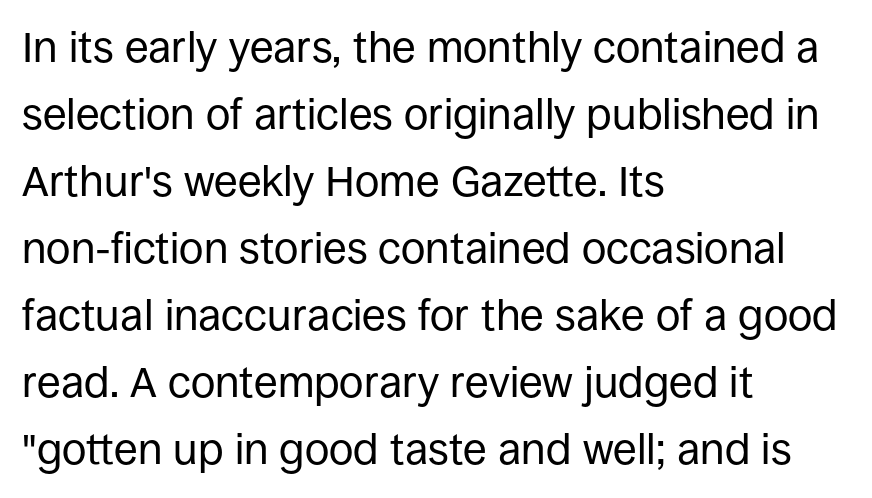
The image shows 43 px regular-weight sans-serif type, upright; set left-aligned, normal line spacing (1.56x), normal letter spacing, not underlined; low stroke contrast and a large x-height.
